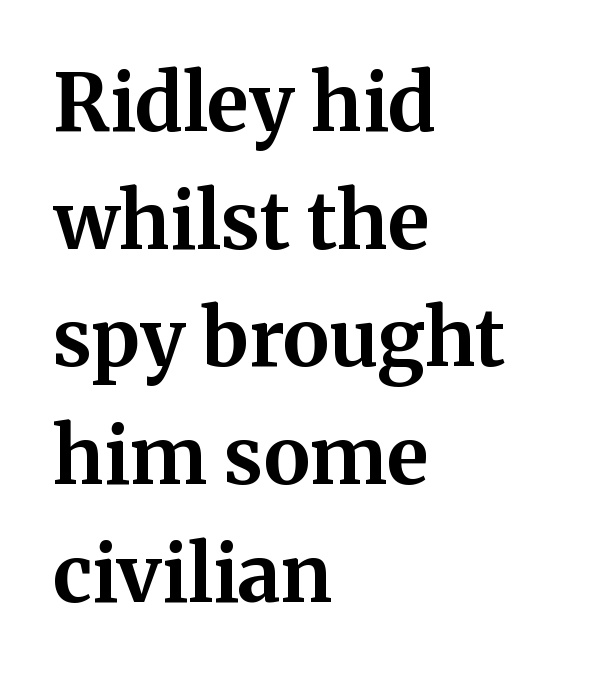
{"serif": "yes", "italic": "no", "bold": "yes", "weight": "bold", "width": "normal", "stroke_contrast": "medium", "x_height": "medium", "monospaced": "no", "underline": "no", "align": "left", "line_spacing": "normal", "line_spacing_ratio": 1.49, "letter_spacing": "normal", "letter_spacing_em": 0.0, "glyph_px": 79}
